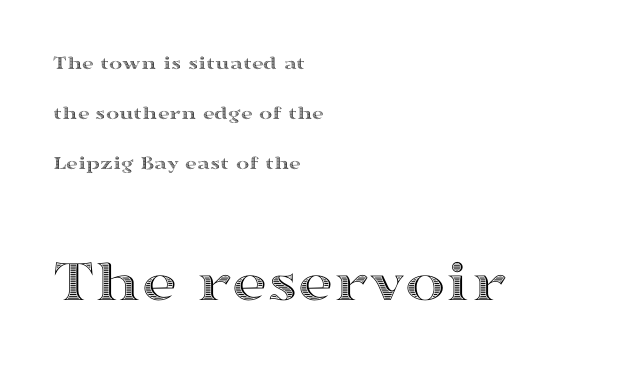
{"italic": "no", "width": "wide", "x_height": "medium", "monospaced": "no", "underline": "no", "align": "left", "line_spacing": "loose", "line_spacing_ratio": 2.49, "letter_spacing": "normal", "letter_spacing_em": 0.0, "larger_block": "second", "size_ratio": 3.05, "glyph_px": 61}
